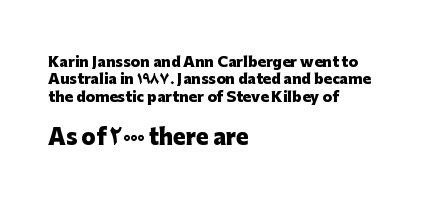
Students, observe: this is what conventionally led text looks like. The space directly below the letters is spotless. The paragraph has a hard left edge and a soft right edge. Chunky letters — that's bold for sure. The following chunk of copy outweighs the initial chunk in type size. Characters remain perfectly vertical along every line.
